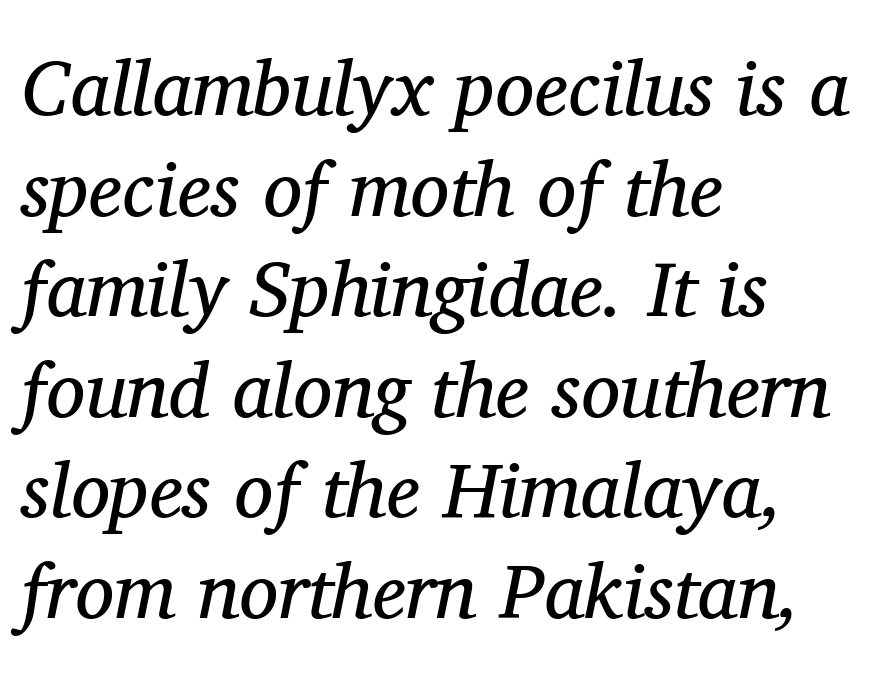
The image shows 78 px regular-weight serif type, italic (leaning right); set left-aligned, normal line spacing (1.29x), normal letter spacing, not underlined; medium stroke contrast and a medium x-height.
